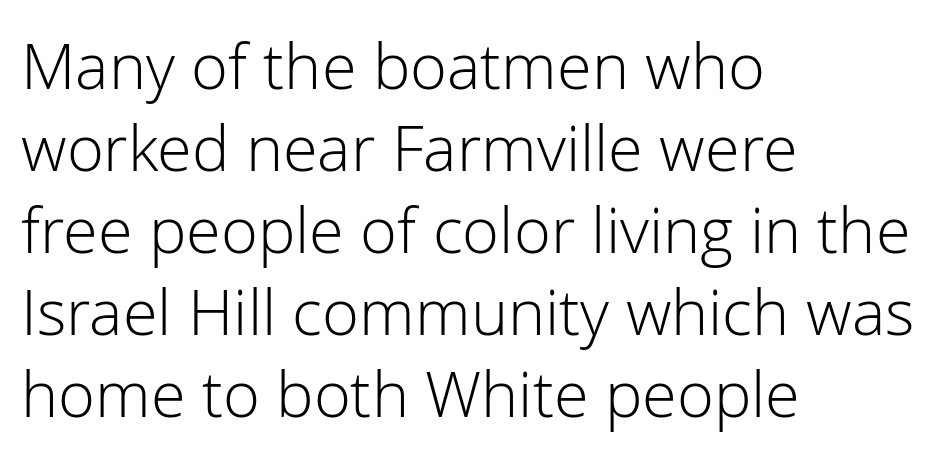
Q: Is the text bold? A: No.
Q: Is the text italic (slanted)? A: No, it is upright.
Q: Is the typeface a serif or a sans-serif typeface? A: Sans-serif.
Q: Is the text underlined? A: No.
Q: How is the paragraph aligned? A: Left-aligned.
Q: Is the spacing between letters normal or unusually wide? A: Normal.
Q: Is the spacing between lines tight, normal or loose? A: Normal.
Q: Width (condensed, normal, or wide)? A: Normal.
Q: Stroke contrast? A: Low.
Q: x-height? A: Medium.
Q: Monospaced? A: No.
